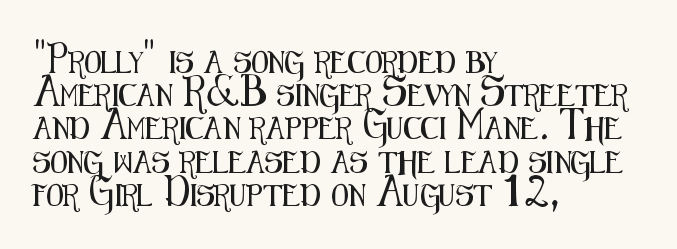
These lines keep a tight, regular rhythm from letter to letter. Vertical spacing — default. No word sits above an underline. The setting favours the left margin, as ordinary paragraphs usually do. The font's upright variant was chosen for this text.
